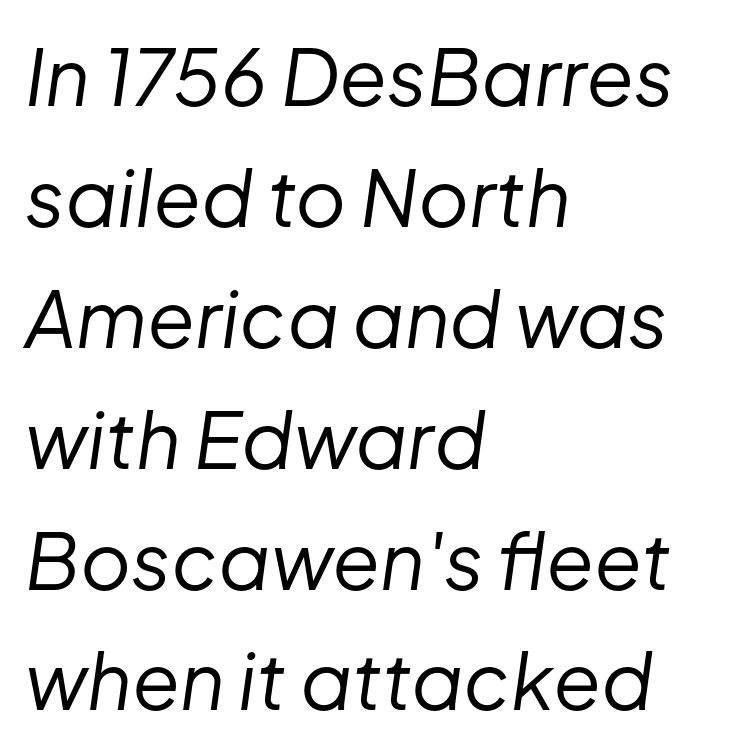
Each letter keeps its own natural width here, so spacing adapts to shape. The tracking reads as untouched default to a designer's eye. The specimen reads as italic at a glance. Decoration check: the copy has no underline.
